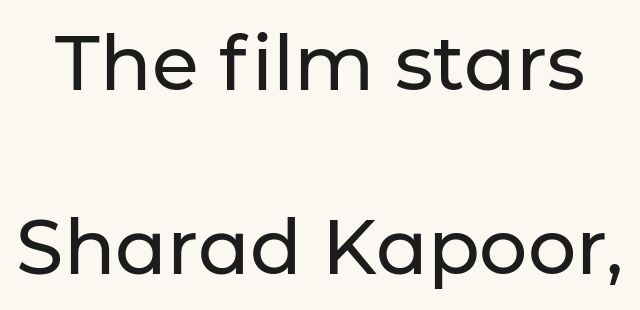
{"serif": "no", "italic": "no", "width": "normal", "stroke_contrast": "low", "x_height": "medium", "monospaced": "no", "underline": "no", "line_spacing": "loose", "line_spacing_ratio": 2.42, "letter_spacing": "normal", "letter_spacing_em": 0.0, "glyph_px": 76}
